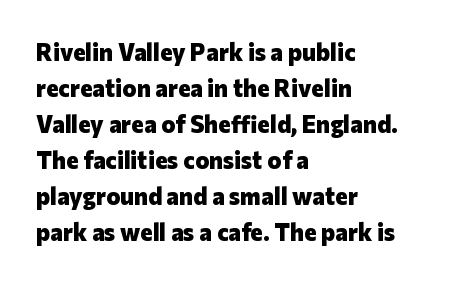
{"italic": "no", "bold": "yes", "underline": "no", "align": "left", "line_spacing": "normal", "line_spacing_ratio": 1.5, "letter_spacing": "normal", "letter_spacing_em": 0.0, "glyph_px": 24}
